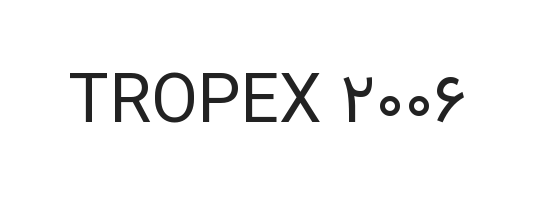
{"serif": "no", "italic": "no", "bold": "no", "weight": "regular", "width": "normal", "stroke_contrast": "low", "x_height": "medium", "monospaced": "no", "underline": "no", "letter_spacing": "normal", "letter_spacing_em": 0.0, "glyph_px": 68}
